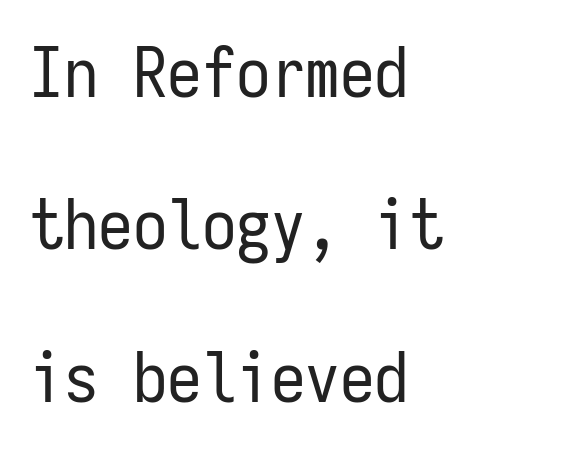
The image shows 69 px regular-weight, condensed sans-serif type, upright, monospaced; set left-aligned, loose line spacing (2.21x), normal letter spacing, not underlined; low stroke contrast and a medium x-height.
